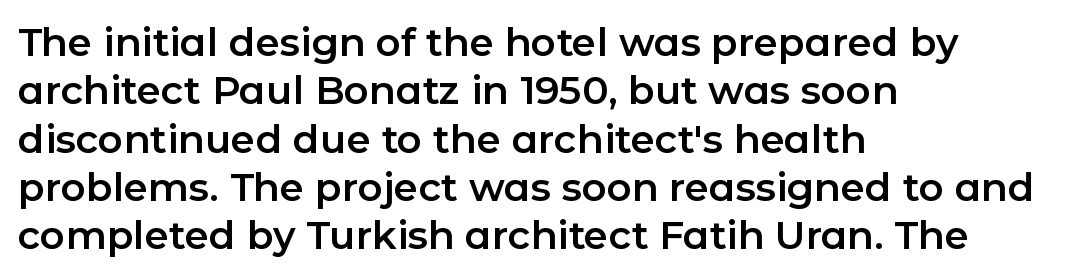
Q: Is the text italic (slanted)? A: No, it is upright.
Q: Is the typeface a serif or a sans-serif typeface? A: Sans-serif.
Q: Is the text underlined? A: No.
Q: How is the paragraph aligned? A: Left-aligned.
Q: Is the spacing between letters normal or unusually wide? A: Normal.
Q: Width (condensed, normal, or wide)? A: Normal.
Q: Stroke contrast? A: Low.
Q: x-height? A: Medium.
Q: Monospaced? A: No.
